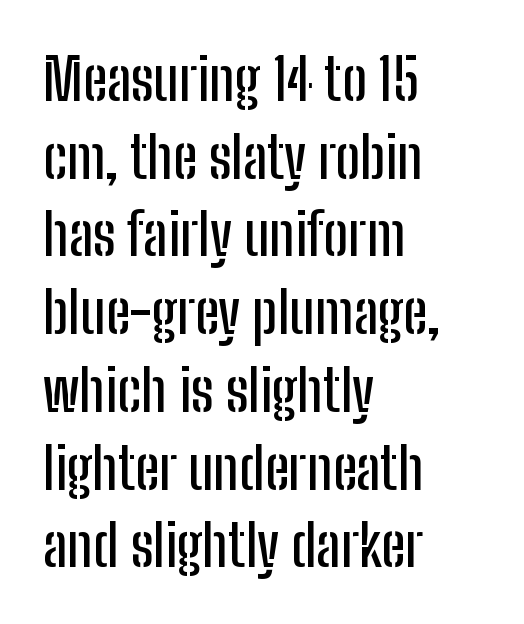
{"serif": "no", "italic": "no", "width": "condensed", "stroke_contrast": "low", "x_height": "medium", "monospaced": "no", "underline": "no", "align": "left", "line_spacing": "normal", "line_spacing_ratio": 1.34, "letter_spacing": "normal", "letter_spacing_em": 0.0, "glyph_px": 58}
